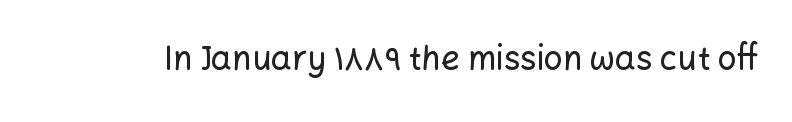
Is the letter spacing exaggerated? No — it looks like the ordinary default. A clean baseline with only descenders dipping below it. Is this a sans? Yes — the strokes have no serifs. Character widths vary here, with narrow letters taking less room than wide ones. Unlike italic type, these characters show no tilt at all.
